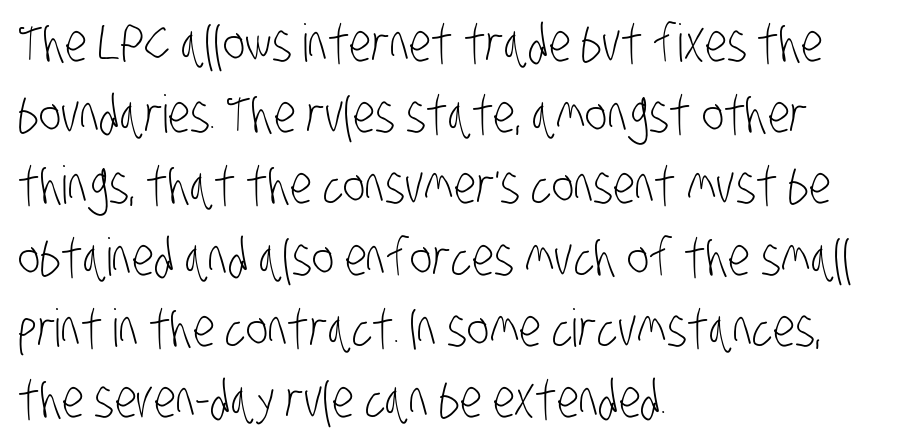
The image shows 52 px light, condensed sans-serif type; set left-aligned, normal line spacing (1.37x), normal letter spacing, not underlined; low stroke contrast and a large x-height.
